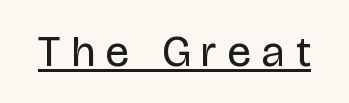
{"serif": "no", "italic": "no", "bold": "no", "weight": "regular", "width": "condensed", "stroke_contrast": "low", "x_height": "large", "monospaced": "no", "underline": "yes", "letter_spacing": "wide", "letter_spacing_em": 0.26, "glyph_px": 44}
